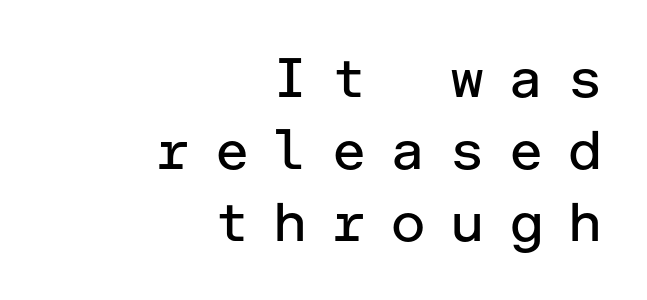
Students, observe: this is what conventionally led text looks like. Look at the tracking — it's clearly loosened, letters drifting apart. These lines are composed in type without serifs. Reading down the block, your eye finds every line finishing at a fixed right position. Stems and bowls with no extra thickness — not bold.
